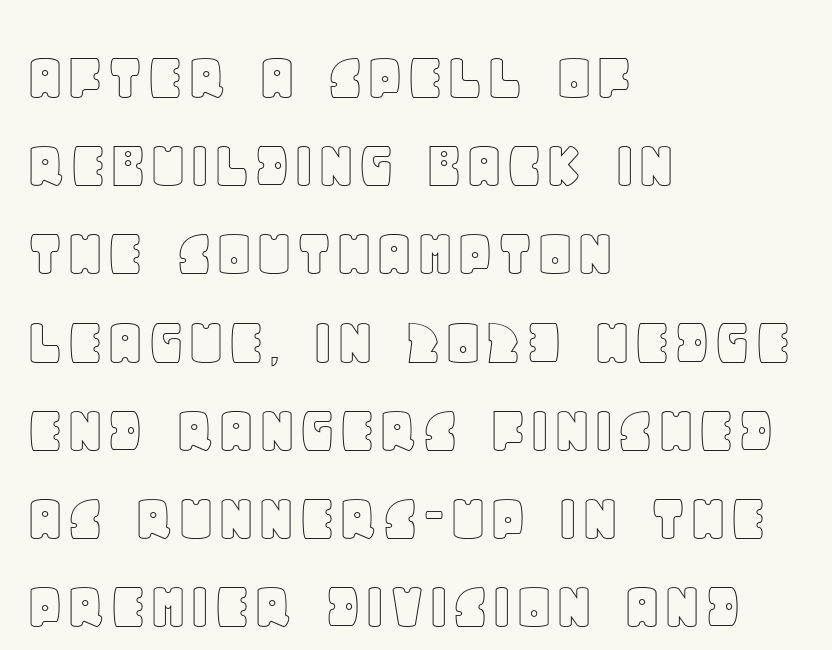
Q: Is the text italic (slanted)? A: No, it is upright.
Q: Is the text underlined? A: No.
Q: How is the paragraph aligned? A: Left-aligned.
Q: Is the spacing between letters normal or unusually wide? A: Normal.
Q: Is the spacing between lines tight, normal or loose? A: Normal.
Q: Width (condensed, normal, or wide)? A: Normal.
Q: x-height? A: Large.
Q: Monospaced? A: No.
